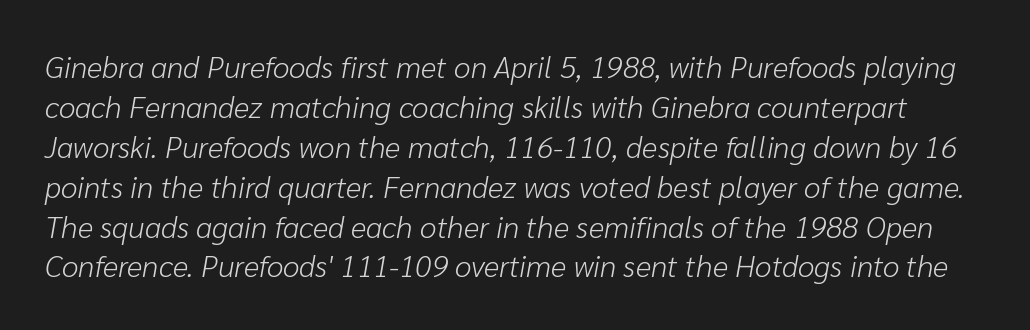
The block of text has a typical density, with ordinary space between rows. The cut favours lightness, reaching ordinary text weight at its darkest. The lettering tilts uniformly, giving the passage an italic look. Any mark beneath the type? The region is blank. Do the characters align in a grid? No, the font is proportional. There is no visible air inserted between adjacent glyphs.
